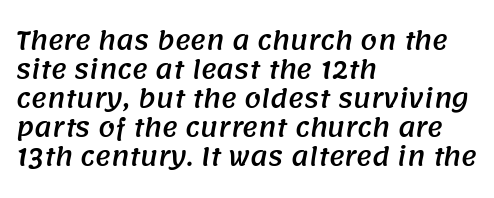
The glyphs are unaccompanied by any horizontal stroke below them. Every row of glyphs begins at an identical x-position on the left. How are the letters spaced? Ordinarily, with no added tracking.
